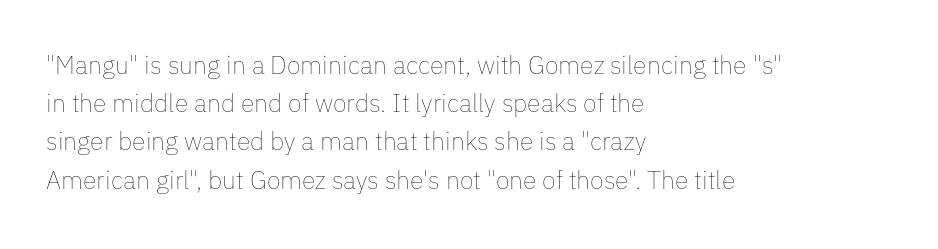
{"italic": "no", "bold": "no", "underline": "no", "align": "left", "line_spacing": "normal", "line_spacing_ratio": 1.53, "letter_spacing": "normal", "letter_spacing_em": 0.0, "glyph_px": 25}
